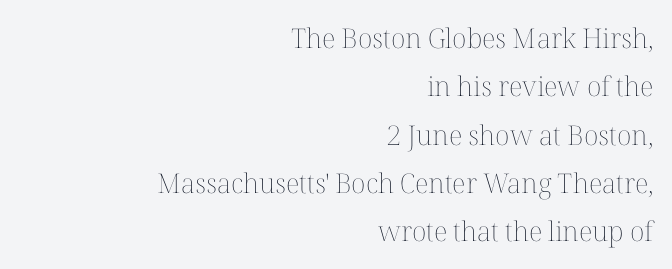
{"italic": "no", "bold": "no", "underline": "no", "align": "right", "line_spacing_ratio": 1.79, "letter_spacing": "normal", "letter_spacing_em": 0.0, "glyph_px": 27}
